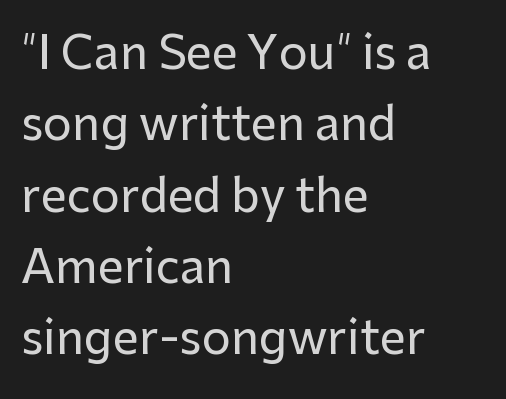
The image shows 46 px sans-serif type, upright; set left-aligned, normal line spacing (1.55x), normal letter spacing, not underlined; low stroke contrast and a medium x-height.
